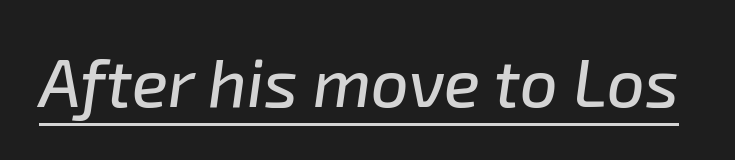
The image shows 67 px text type, italic (leaning right); set normal letter spacing, underlined; low stroke contrast and a medium x-height.
